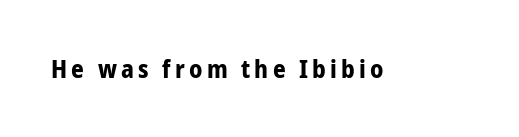
The image shows 25 px bold type, upright; set not underlined.
